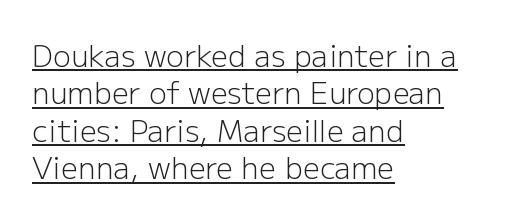
{"serif": "no", "italic": "no", "bold": "no", "weight": "light", "width": "normal", "stroke_contrast": "low", "x_height": "medium", "monospaced": "no", "underline": "yes", "align": "left", "line_spacing": "normal", "line_spacing_ratio": 1.25, "letter_spacing": "normal", "letter_spacing_em": 0.0, "glyph_px": 30}
